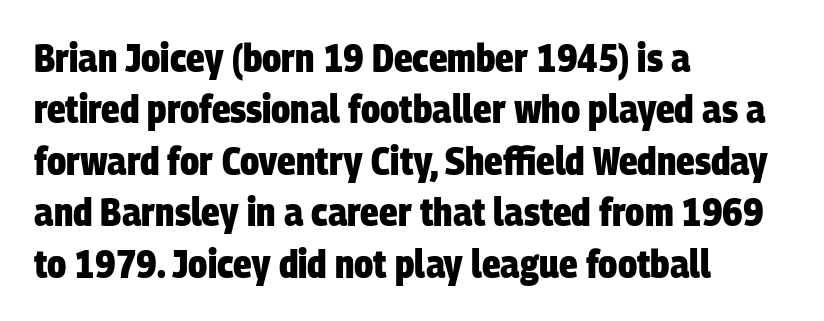
{"serif": "no", "bold": "yes", "weight": "heavy", "width": "condensed", "stroke_contrast": "low", "x_height": "large", "monospaced": "no", "underline": "no", "align": "left", "line_spacing": "normal", "line_spacing_ratio": 1.32, "letter_spacing": "normal", "letter_spacing_em": 0.0, "glyph_px": 39}
